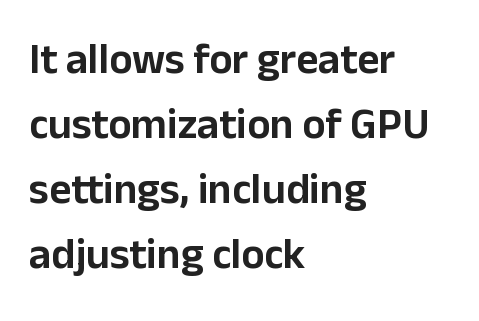
Rows of type keep a routine distance in the vertical direction. Decoration check: the copy has no underline. No feet cap the strokes, marking this as sans-serif type. What stands out about the letter spacing? Nothing — it is the standard amount. The compositor pushed each line to the left boundary. Posture: vertical.
